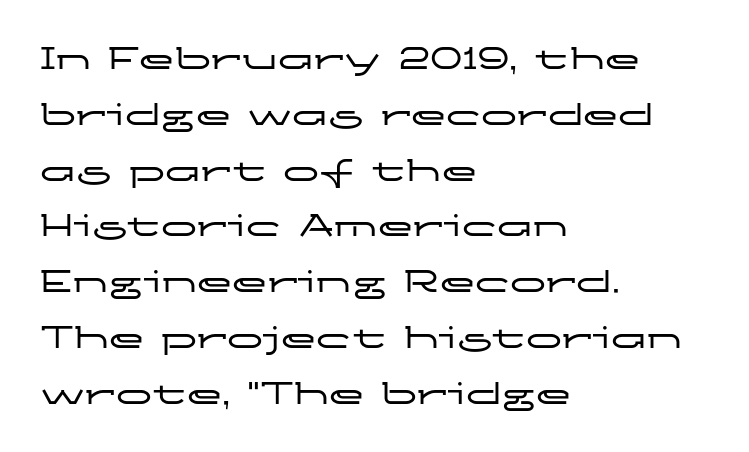
{"serif": "no", "italic": "no", "width": "wide", "stroke_contrast": "low", "x_height": "medium", "monospaced": "no", "underline": "no", "align": "left", "line_spacing": "normal", "line_spacing_ratio": 1.55, "letter_spacing": "normal", "letter_spacing_em": 0.0, "glyph_px": 36}
